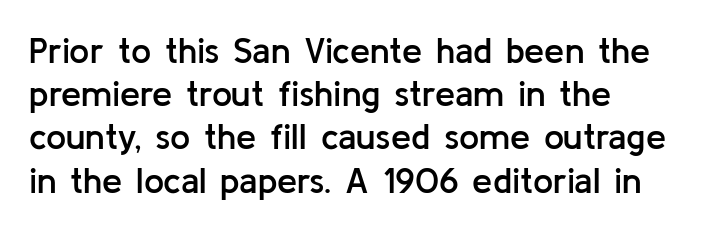
Q: Is the text bold? A: Semi-bold.
Q: Is the text italic (slanted)? A: No, it is upright.
Q: Is the typeface a serif or a sans-serif typeface? A: Sans-serif.
Q: Is the text underlined? A: No.
Q: How is the paragraph aligned? A: Left-aligned.
Q: Is the spacing between letters normal or unusually wide? A: Normal.
Q: Width (condensed, normal, or wide)? A: Normal.
Q: Stroke contrast? A: Low.
Q: x-height? A: Medium.
Q: Monospaced? A: No.
